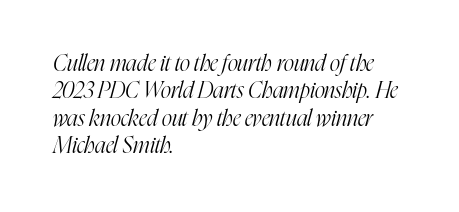
Q: Is the text bold? A: No.
Q: Is the text italic (slanted)? A: Yes, it leans right by about 16 degrees.
Q: Is the text underlined? A: No.
Q: How is the paragraph aligned? A: Left-aligned.
Q: Is the spacing between letters normal or unusually wide? A: Normal.
Q: Is the spacing between lines tight, normal or loose? A: Normal.
